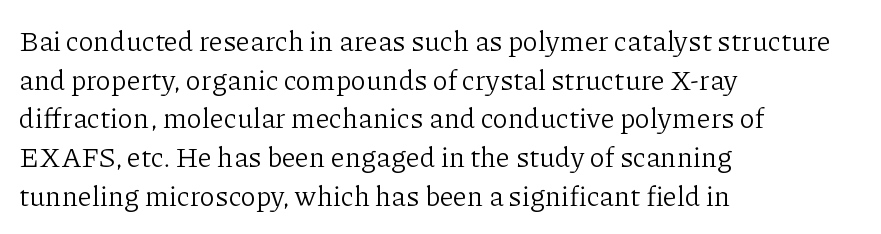
Q: Is the text bold? A: No.
Q: Is the text italic (slanted)? A: No, it is upright.
Q: Is the typeface a serif or a sans-serif typeface? A: Serif.
Q: Is the text underlined? A: No.
Q: How is the paragraph aligned? A: Left-aligned.
Q: Is the spacing between letters normal or unusually wide? A: Normal.
Q: Is the spacing between lines tight, normal or loose? A: Normal.
Q: Width (condensed, normal, or wide)? A: Normal.
Q: Stroke contrast? A: Low.
Q: x-height? A: Medium.
Q: Monospaced? A: No.
